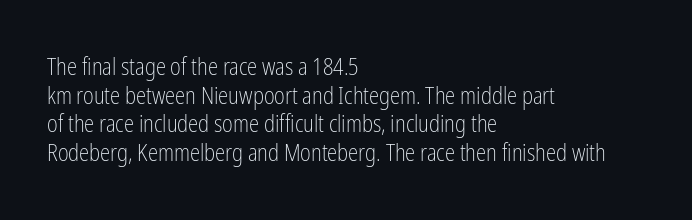
{"italic": "no", "bold": "no", "underline": "no", "align": "left", "line_spacing": "normal", "line_spacing_ratio": 1.25, "letter_spacing": "normal", "letter_spacing_em": 0.0, "glyph_px": 23}
